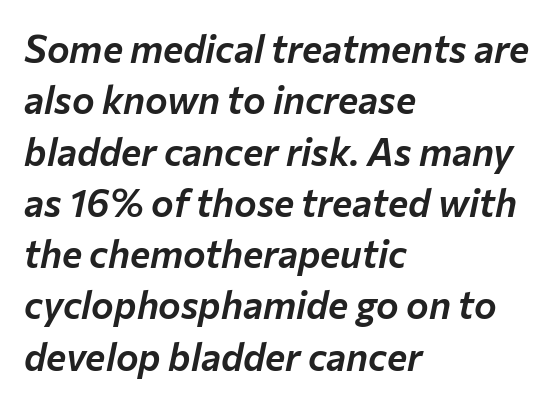
Glyph-to-glyph distance matches everyday printed text. Regular leading. Words float on clear page, feet unadorned. Do the characters align in a grid? No, the font is proportional. There's an unmistakable incline to the writing here.
